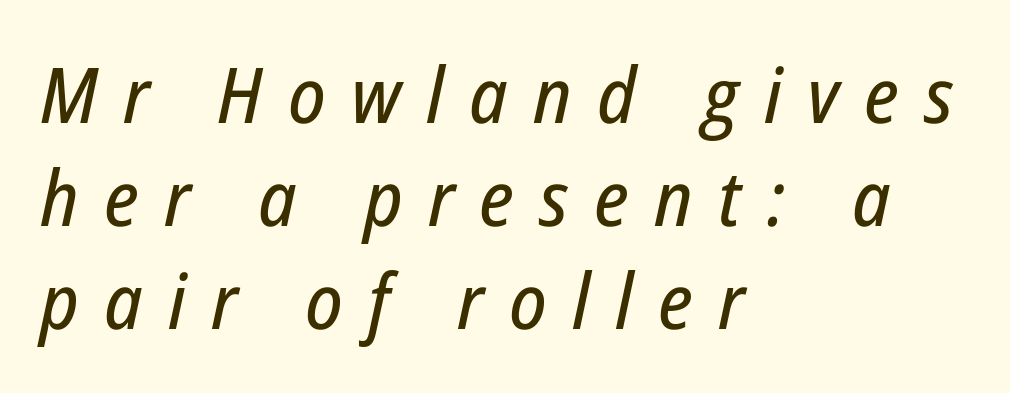
{"italic": "yes", "lean": "right", "slant_degrees": 12, "width": "condensed", "stroke_contrast": "low", "x_height": "medium", "monospaced": "no", "underline": "no", "align": "left", "line_spacing": "normal", "line_spacing_ratio": 1.34, "letter_spacing": "wide", "letter_spacing_em": 0.33, "glyph_px": 77}
